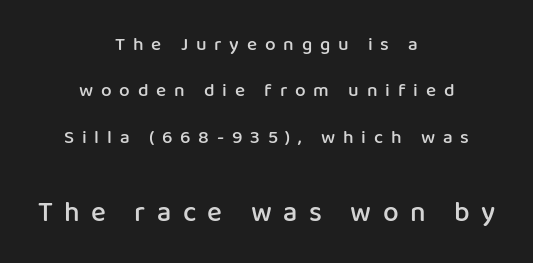
The type sits square on the baseline with zero lean. Leading is clearly above the norm, producing a sparse column. Spacing verdict: proportional, widths tailored to each character. Descenders hang freely into open space.
